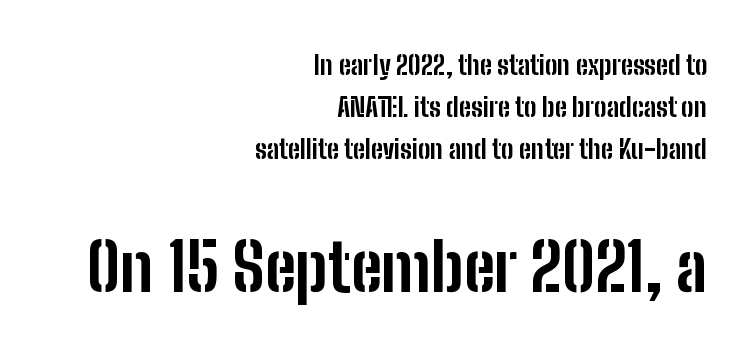
{"serif": "no", "italic": "no", "bold": "yes", "weight": "bold", "width": "condensed", "stroke_contrast": "low", "x_height": "medium", "monospaced": "no", "underline": "no", "align": "right", "line_spacing": "normal", "line_spacing_ratio": 1.61, "letter_spacing": "normal", "letter_spacing_em": 0.0, "larger_block": "second", "size_ratio": 2.54, "glyph_px": 66}
